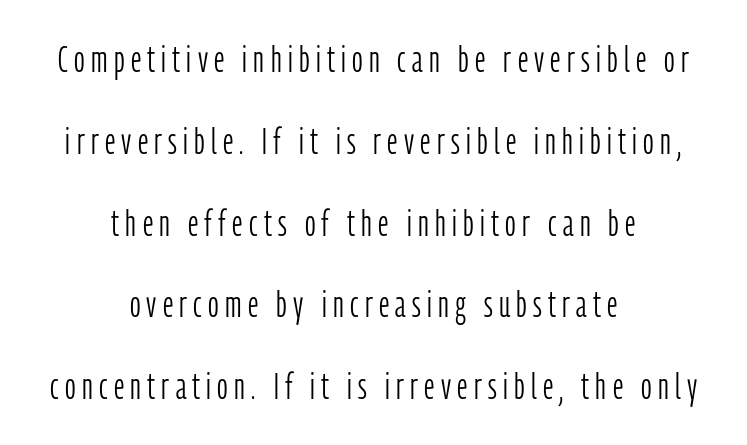
Do the characters align in a grid? No, the font is proportional. In terms of posture, this sample is upright. If you measured baseline to baseline, you'd find a long distance. A typesetter would label this face a sans.
